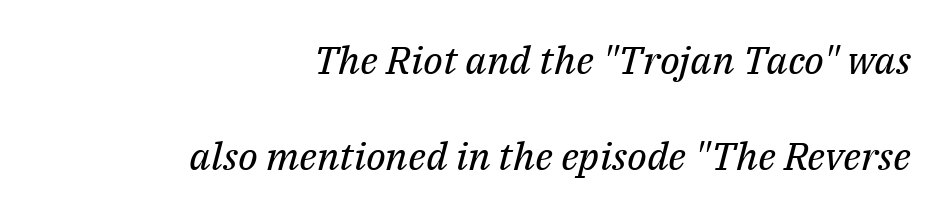
These lines are composed in type with serifs. Descenders hang freely into open space. Loosely led — the rows are spread out. The letters look calm and open, with moderate or lighter stems. Spacing between characters is what you'd get straight out of the box.
